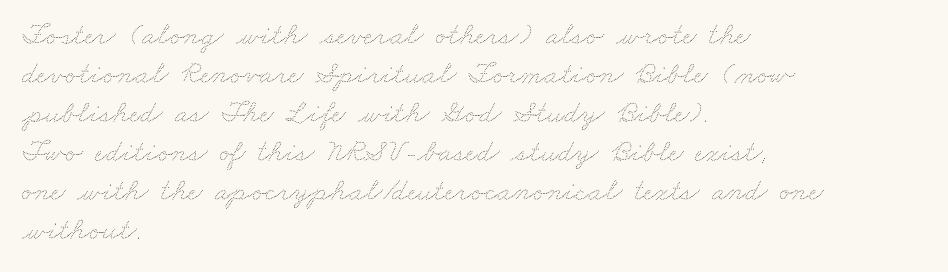
Q: Is the text bold? A: No.
Q: Is the text underlined? A: No.
Q: How is the paragraph aligned? A: Left-aligned.
Q: Is the spacing between letters normal or unusually wide? A: Normal.
Q: Is the spacing between lines tight, normal or loose? A: Normal.
Q: Width (condensed, normal, or wide)? A: Wide.
Q: Stroke contrast? A: Medium.
Q: x-height? A: Small.
Q: Monospaced? A: No.
